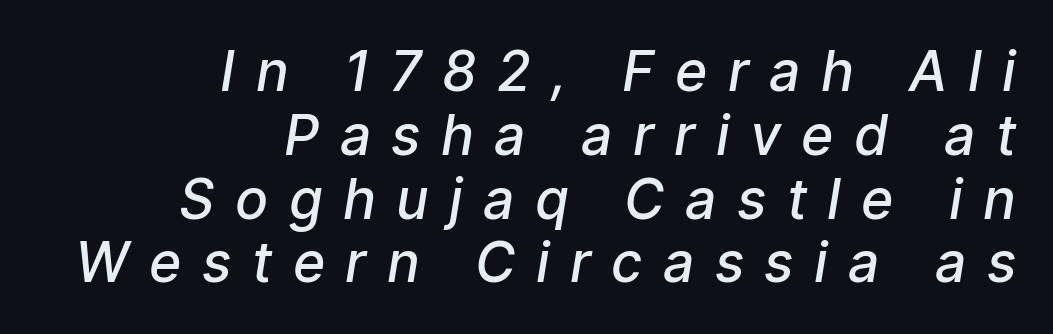
The image shows 55 px semibold sans-serif type; set right-aligned, line spacing 1.16x, unusually wide letter spacing (+0.37 em), not underlined; low stroke contrast and a medium x-height.
